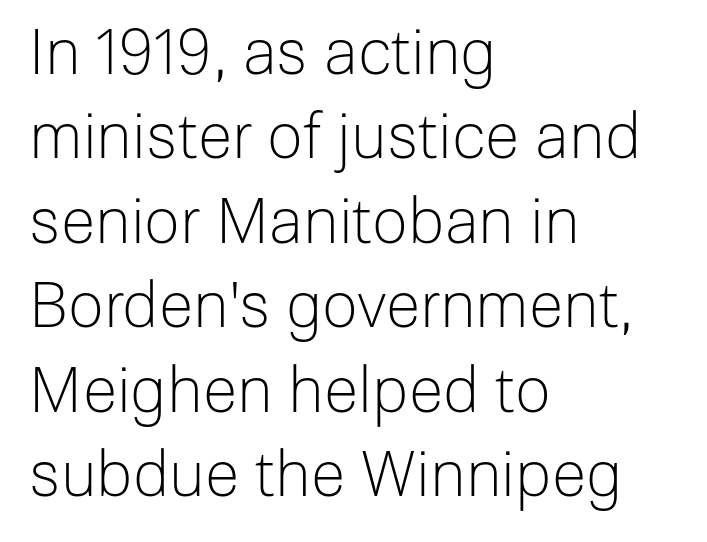
The image shows 63 px light sans-serif type, upright; set left-aligned, normal line spacing (1.34x), normal letter spacing, not underlined; low stroke contrast and a medium x-height.
